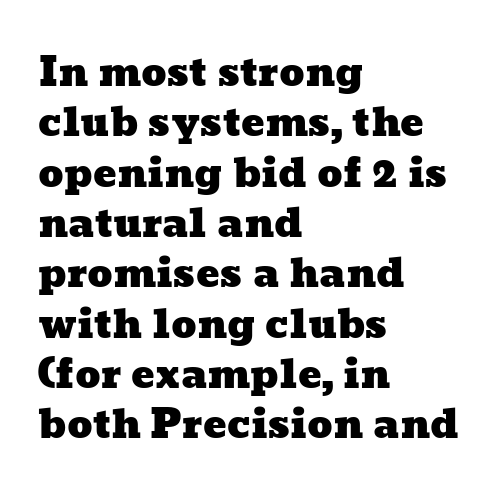
The image shows 39 px wide type; set left-aligned, normal line spacing (1.29x), normal letter spacing, not underlined; low stroke contrast and a medium x-height.
